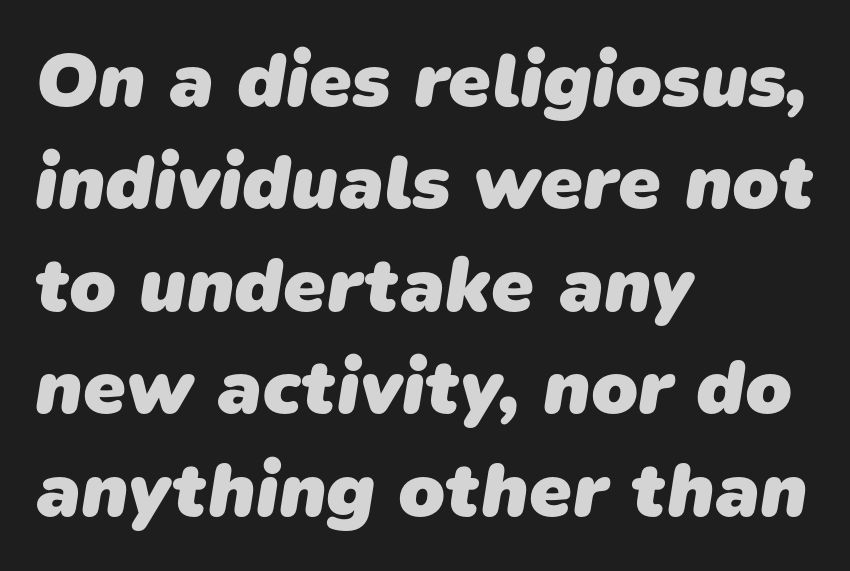
A typesetter would call this proportional, since set widths differ per character. Layout note: lines flush left. Does the type have serifs? No, each stem ends abruptly. This block has exactly the height ordinary leading produces.
